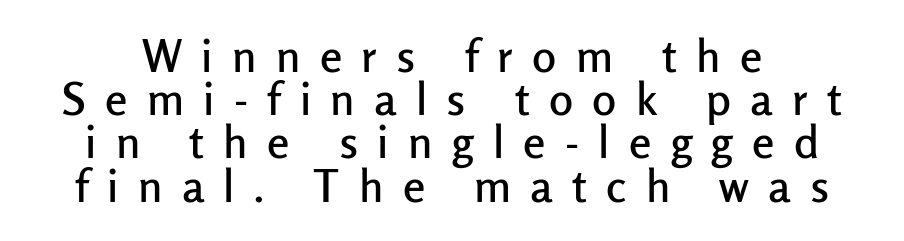
The letters advance in unequal steps, a hallmark of proportional type. Short note: letters widely spaced. Posture: upright roman. The passage shown is not underscored anywhere. The line-height multiplier appears low, near solid setting.
